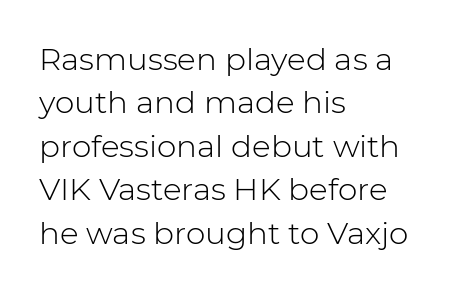
{"serif": "no", "italic": "no", "bold": "no", "weight": "light", "width": "normal", "stroke_contrast": "low", "x_height": "medium", "monospaced": "no", "underline": "no", "align": "left", "line_spacing": "normal", "line_spacing_ratio": 1.4, "letter_spacing": "normal", "letter_spacing_em": 0.0, "glyph_px": 31}
